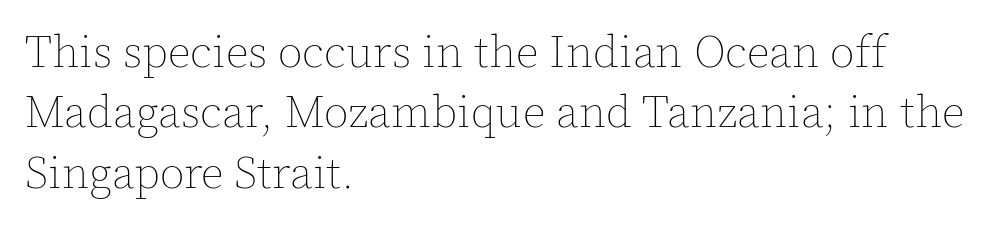
{"italic": "no", "bold": "no", "weight": "thin", "width": "normal", "x_height": "medium", "monospaced": "no", "underline": "no", "align": "left", "line_spacing": "normal", "line_spacing_ratio": 1.34, "letter_spacing": "normal", "letter_spacing_em": 0.0, "glyph_px": 45}
